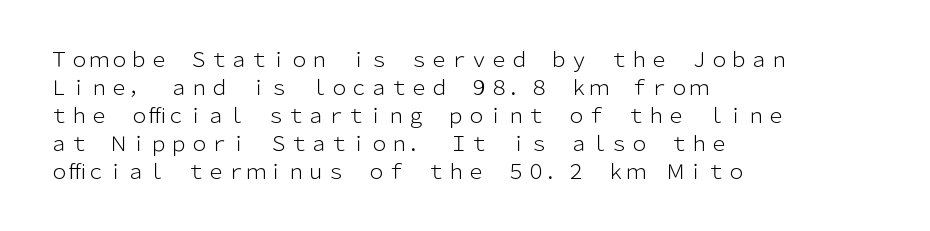
A roman cut, with each character standing at attention. Compared with a centered layout, this one pins lines to the left instead. Evenly set lines give the paragraph a standard silhouette. Heft: none added — not bold. The baseline area is clear.
